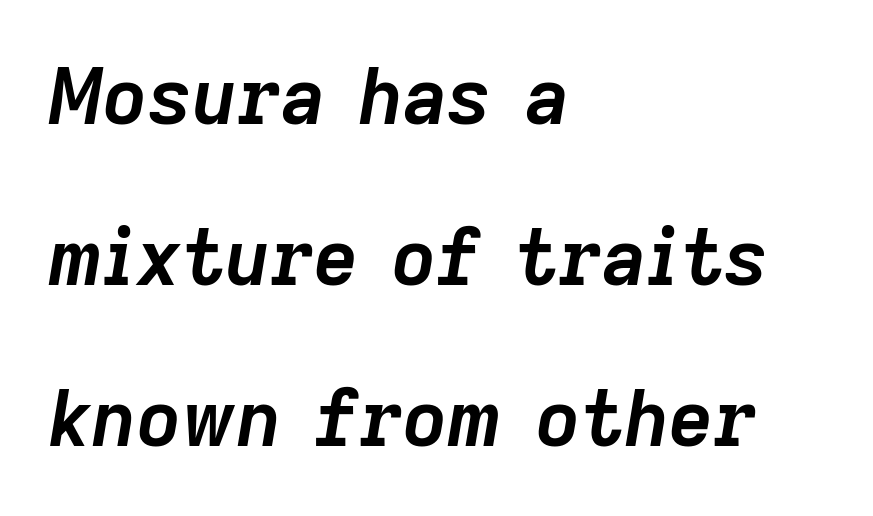
Q: Is the text bold? A: Yes.
Q: Is the text italic (slanted)? A: Yes, it leans right by about 9 degrees.
Q: Is the text underlined? A: No.
Q: How is the paragraph aligned? A: Left-aligned.
Q: Is the spacing between letters normal or unusually wide? A: Normal.
Q: Is the spacing between lines tight, normal or loose? A: Loose.
Q: Width (condensed, normal, or wide)? A: Normal.
Q: Stroke contrast? A: Low.
Q: x-height? A: Medium.
Q: Monospaced? A: No.
